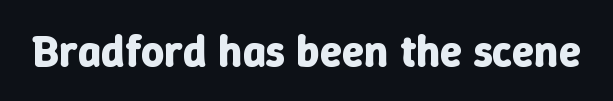
There is no visible air inserted between adjacent glyphs. Looks like regular typesetting: each glyph gets only the width it needs. In terms of weight, the rendering is a true, heavy bold. Unlike italic type, these characters show no tilt at all. Lines of text with bare space underneath.
